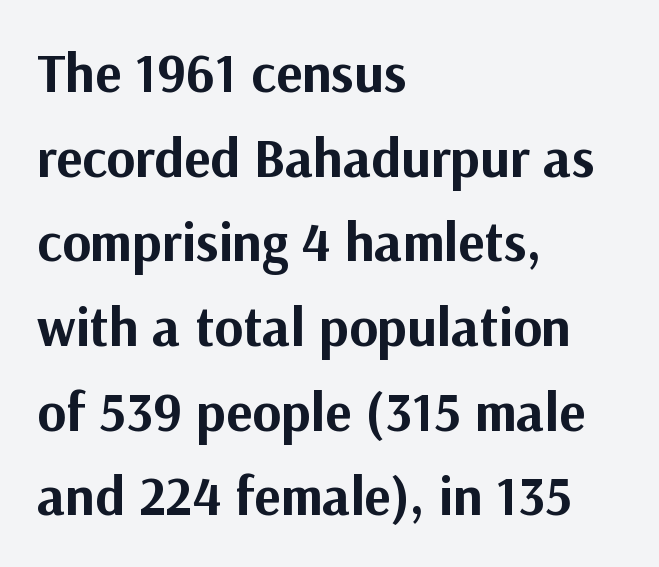
Varying glyph widths throughout — classic text-font behaviour. The line texture is even and compact thanks to regular tracking. Unmarked baselines from the first word to the last. These lines sit exactly where default settings would place them. The type family on display is of the sans-serif kind.
